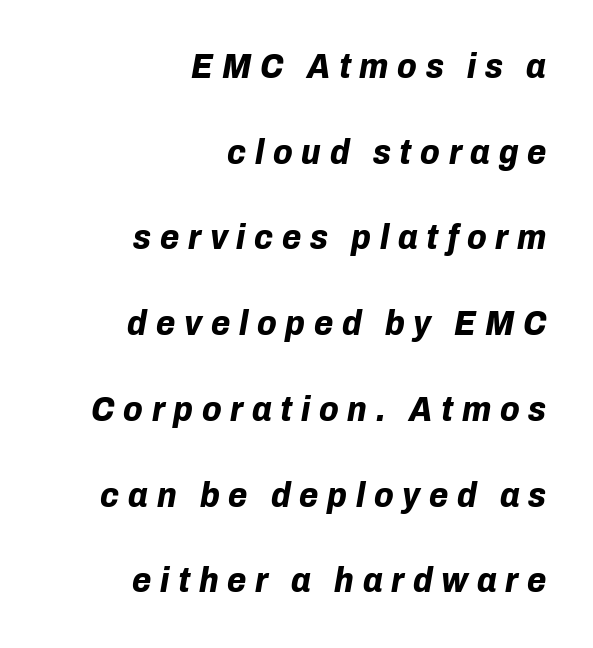
The image shows 35 px bold type, italic (leaning right); set right-aligned, loose line spacing (2.45x), unusually wide letter spacing (+0.25 em), not underlined; low stroke contrast and a medium x-height.
